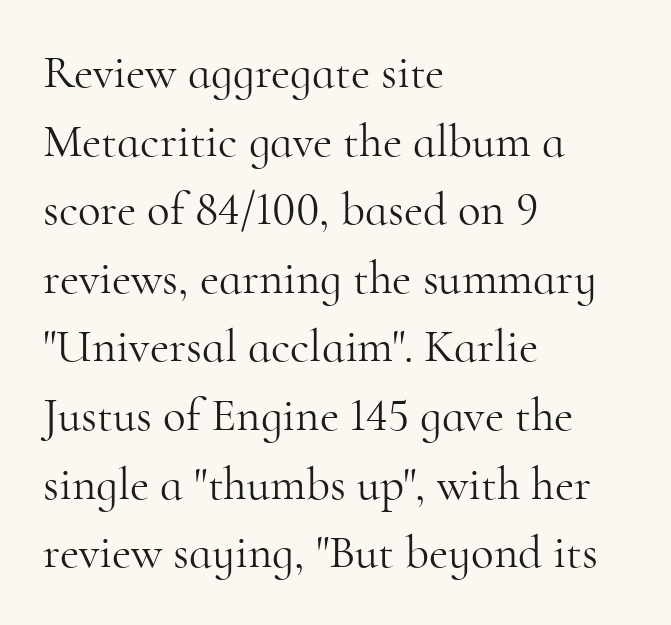
The lettering holds an erect, upright posture throughout. The block of text has a typical density, with ordinary space between rows. Underline: absent. A serif font was chosen for this passage. The letters advance in unequal steps, a hallmark of proportional type. Is the letter spacing exaggerated? No — it looks like the ordinary default.
